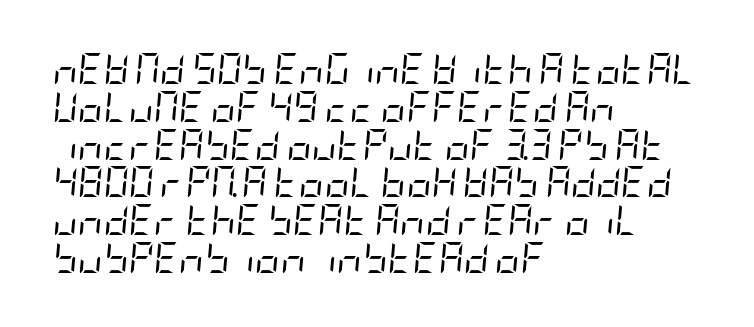
Q: Is the text bold? A: No.
Q: Is the text italic (slanted)? A: Yes, it leans right by about 5 degrees.
Q: Is the text underlined? A: No.
Q: How is the paragraph aligned? A: Left-aligned.
Q: Is the spacing between letters normal or unusually wide? A: Normal.
Q: Width (condensed, normal, or wide)? A: Condensed.
Q: Stroke contrast? A: Low.
Q: x-height? A: Large.
